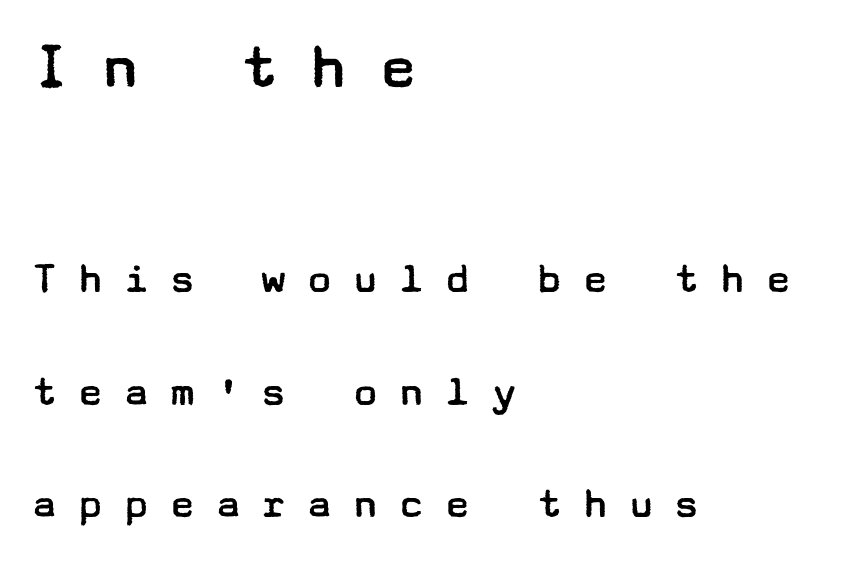
Check the space under the baseline: it is left empty. This sample uses expanded letter spacing, leaving extra air between glyphs. Does the copy run flush right? No — it runs flush left. What's the leading like? Stretched, with rows far apart. In terms of letterform style, serifs are entirely absent.
